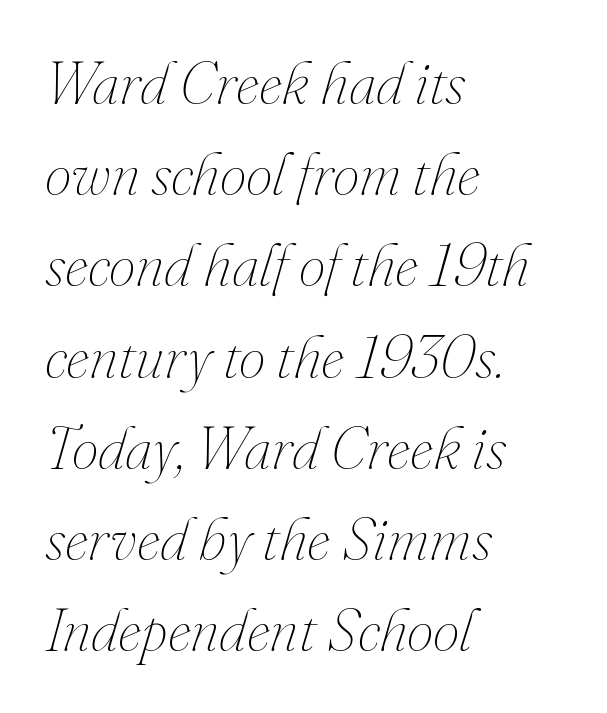
{"italic": "yes", "lean": "right", "slant_degrees": 16, "bold": "no", "weight": "thin", "width": "normal", "stroke_contrast": "medium", "x_height": "small", "monospaced": "no", "underline": "no", "align": "left", "line_spacing": "normal", "line_spacing_ratio": 1.52, "letter_spacing": "normal", "letter_spacing_em": 0.0, "glyph_px": 60}
